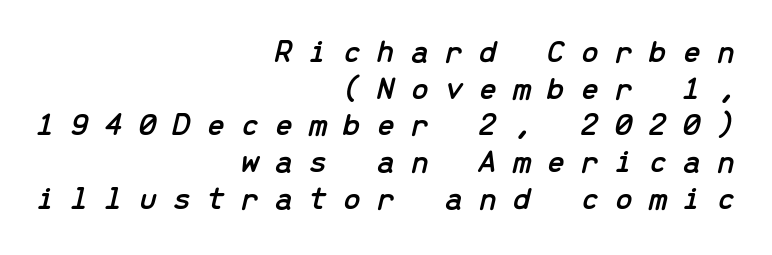
Q: Is the text italic (slanted)? A: Yes, it leans right by about 13 degrees.
Q: Is the text underlined? A: No.
Q: How is the paragraph aligned? A: Right-aligned.
Q: Is the spacing between letters normal or unusually wide? A: Unusually wide.
Q: Is the spacing between lines tight, normal or loose? A: Tight.
Q: Width (condensed, normal, or wide)? A: Normal.
Q: Stroke contrast? A: Low.
Q: x-height? A: Medium.
Q: Monospaced? A: Yes.
